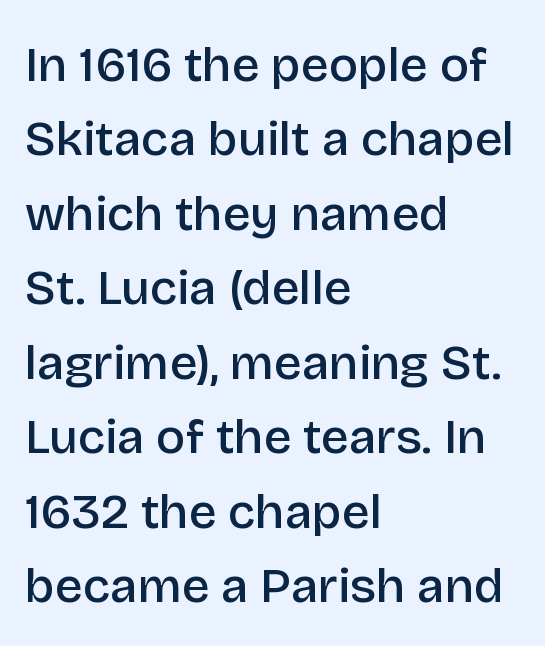
The image shows 49 px semibold sans-serif type, upright; set left-aligned, normal line spacing (1.52x), normal letter spacing, not underlined; low stroke contrast and a large x-height.
